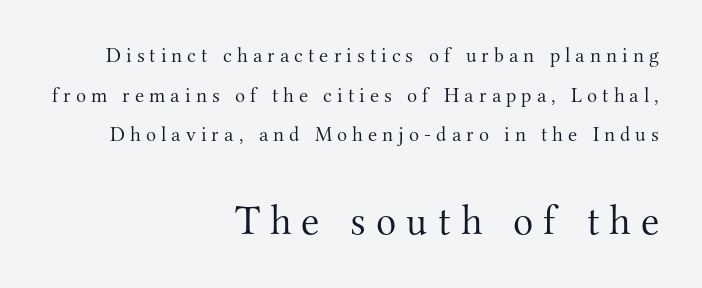
This sample is right-justified, so line beginnings fall wherever the words allow. Serif or sans? Serif — the stroke terminals have little feet. In terms of posture, this sample is upright. Reading top to bottom, the characters get bigger at the block break.
